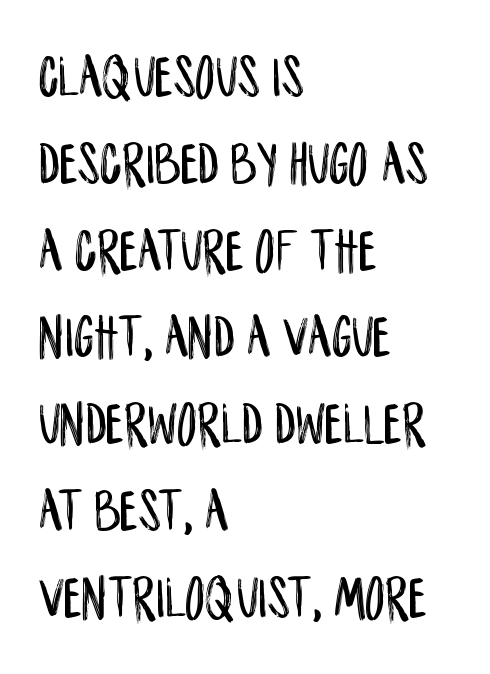
{"serif": "no", "italic": "no", "width": "condensed", "stroke_contrast": "low", "x_height": "large", "monospaced": "no", "underline": "no", "align": "left", "line_spacing": "normal", "line_spacing_ratio": 1.4, "letter_spacing": "normal", "letter_spacing_em": 0.0, "glyph_px": 62}
